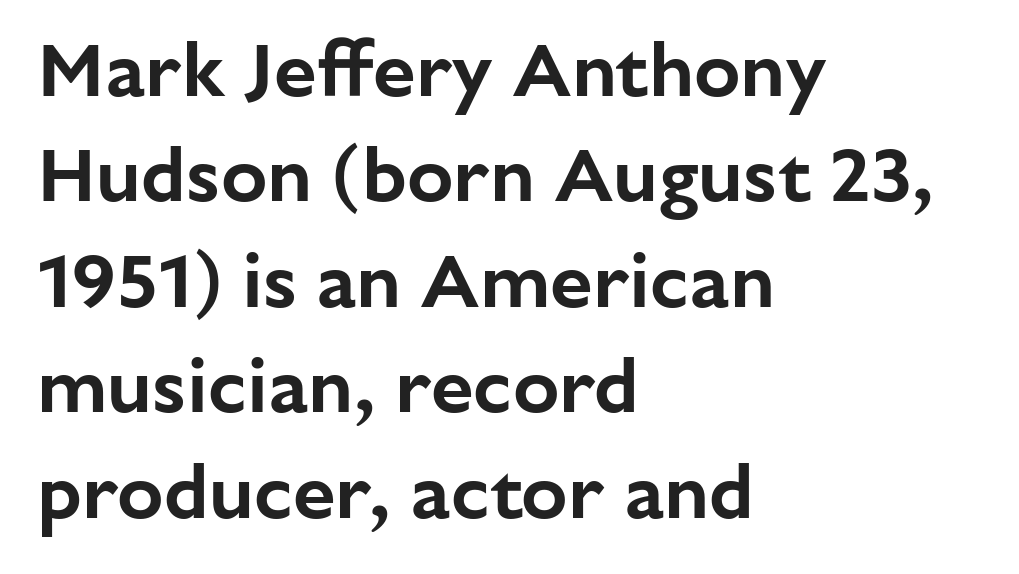
{"serif": "no", "italic": "no", "width": "normal", "stroke_contrast": "low", "x_height": "medium", "monospaced": "no", "underline": "no", "align": "left", "line_spacing": "normal", "line_spacing_ratio": 1.37, "letter_spacing": "normal", "letter_spacing_em": 0.0, "glyph_px": 77}
